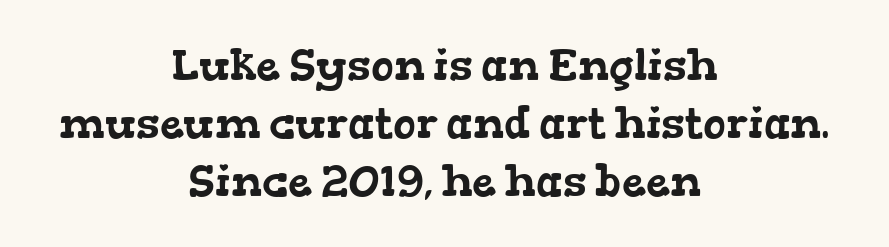
{"serif": "yes", "width": "wide", "stroke_contrast": "low", "x_height": "medium", "monospaced": "no", "underline": "no", "align": "center", "line_spacing": "normal", "line_spacing_ratio": 1.35, "letter_spacing": "normal", "letter_spacing_em": 0.0, "glyph_px": 43}
